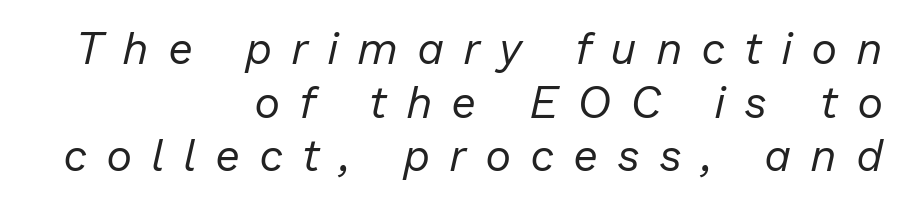
The typeface has the unassuming heft of standard copy or less. The face used here is rendered with a markedly widened letterfit. This sample has the flowing, uneven cadence of proportional lettering. Underlining? Definitely not there. The letters are slanted; this is an italic face. Line ends are locked; line starts wander.
